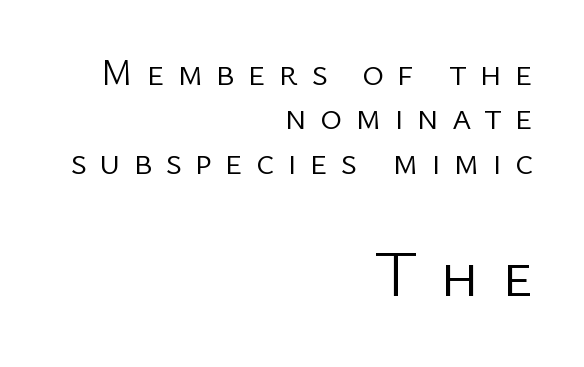
Q: Is the text bold? A: No.
Q: Is the text italic (slanted)? A: No, it is upright.
Q: Is the typeface a serif or a sans-serif typeface? A: Sans-serif.
Q: Is the text underlined? A: No.
Q: How is the paragraph aligned? A: Right-aligned.
Q: Is the spacing between letters normal or unusually wide? A: Unusually wide.
Q: Which block of text is set in a larger size, the first (top) or the second (bottom)? A: The second (bottom) one.
Q: Width (condensed, normal, or wide)? A: Normal.
Q: Stroke contrast? A: Low.
Q: x-height? A: Medium.
Q: Monospaced? A: No.
